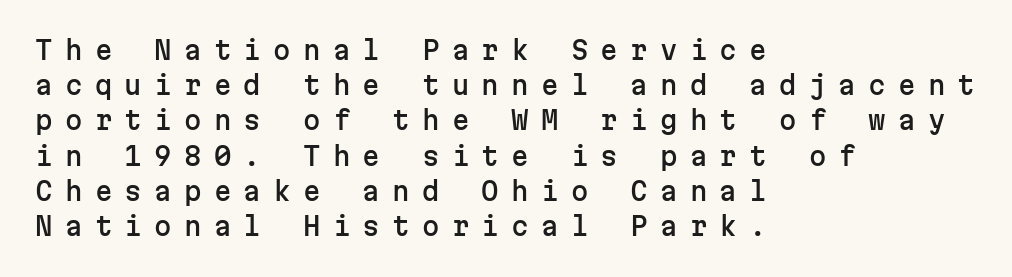
The image shows 25 px text type, upright; set left-aligned, normal line spacing (1.41x), unusually wide letter spacing (+0.49 em), not underlined.
